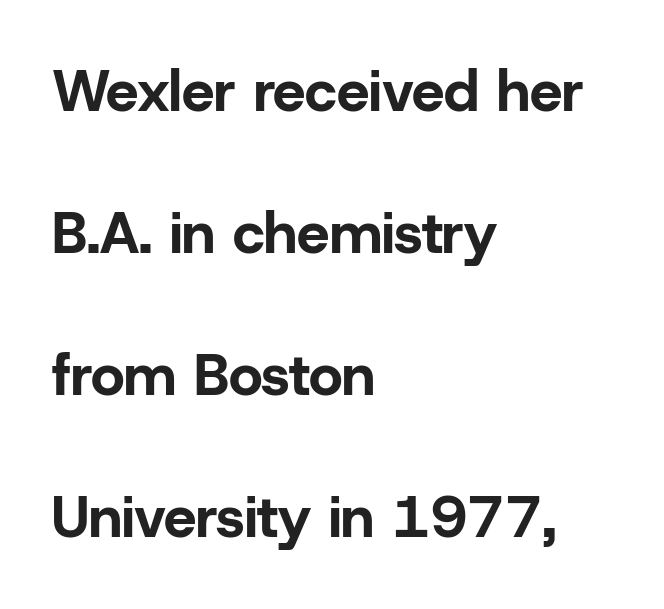
{"serif": "no", "italic": "no", "bold": "yes", "weight": "bold", "width": "normal", "stroke_contrast": "low", "x_height": "medium", "monospaced": "no", "underline": "no", "align": "left", "line_spacing": "loose", "line_spacing_ratio": 2.45, "letter_spacing": "normal", "letter_spacing_em": 0.0, "glyph_px": 58}
